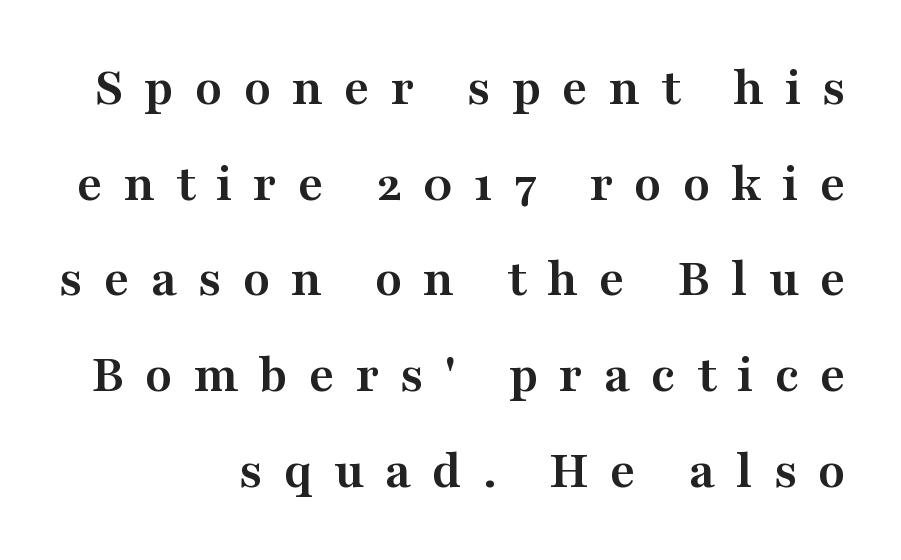
Q: Is the text bold? A: Yes.
Q: Is the text italic (slanted)? A: No, it is upright.
Q: Is the typeface a serif or a sans-serif typeface? A: Serif.
Q: Is the text underlined? A: No.
Q: How is the paragraph aligned? A: Right-aligned.
Q: Is the spacing between letters normal or unusually wide? A: Unusually wide.
Q: Width (condensed, normal, or wide)? A: Wide.
Q: Stroke contrast? A: Medium.
Q: x-height? A: Medium.
Q: Monospaced? A: No.
